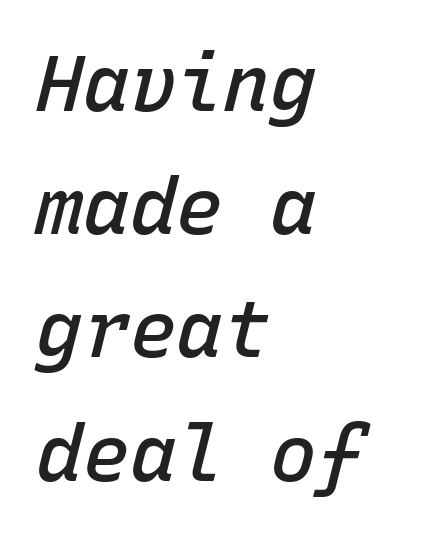
{"italic": "yes", "lean": "right", "slant_degrees": 15, "bold": "semi", "weight": "semibold", "width": "normal", "stroke_contrast": "low", "x_height": "medium", "monospaced": "yes", "underline": "no", "align": "left", "line_spacing": "normal", "line_spacing_ratio": 1.58, "letter_spacing": "normal", "letter_spacing_em": 0.0, "glyph_px": 78}
